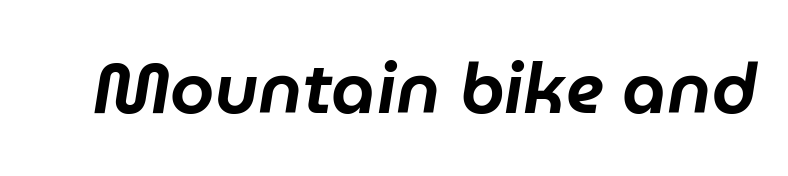
The rendering applies a slant to the glyphs. The passage shown is typed in a proportional face where columns would drift. Compared with typical body copy, the letter spacing here is the same. Plain, unruled lines of type.
